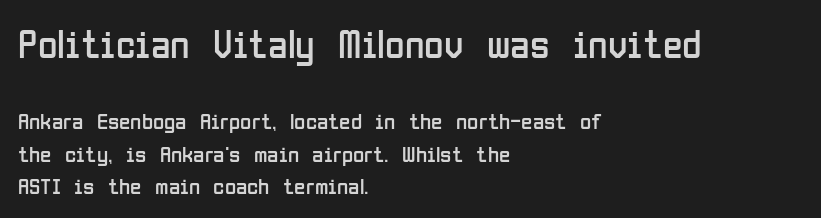
A student would notice the top passage is typeset larger than what follows. The axis of the letterforms is exactly vertical. Leading: standard. Think of a printed novel: that variable character pitch is what you see here.
